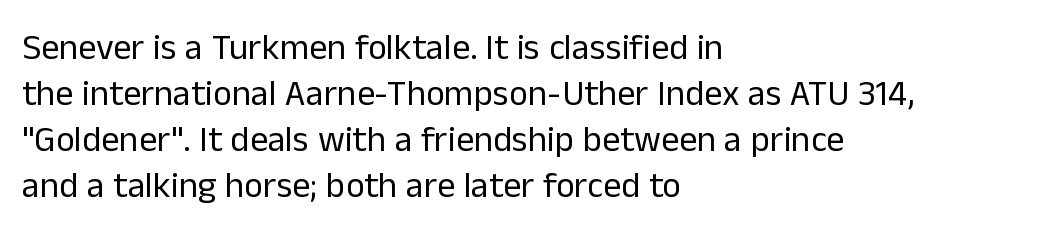
Q: Is the text bold? A: No.
Q: Is the text italic (slanted)? A: No, it is upright.
Q: Is the typeface a serif or a sans-serif typeface? A: Sans-serif.
Q: Is the text underlined? A: No.
Q: How is the paragraph aligned? A: Left-aligned.
Q: Is the spacing between letters normal or unusually wide? A: Normal.
Q: Is the spacing between lines tight, normal or loose? A: Normal.
Q: Width (condensed, normal, or wide)? A: Normal.
Q: Stroke contrast? A: Low.
Q: x-height? A: Medium.
Q: Monospaced? A: No.
